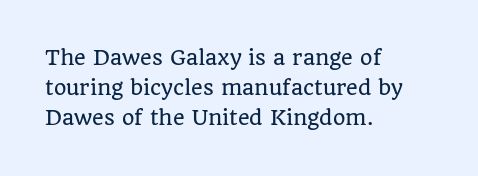
{"italic": "no", "underline": "no", "align": "left", "line_spacing": "normal", "line_spacing_ratio": 1.49, "letter_spacing": "normal", "letter_spacing_em": 0.0, "glyph_px": 20}
